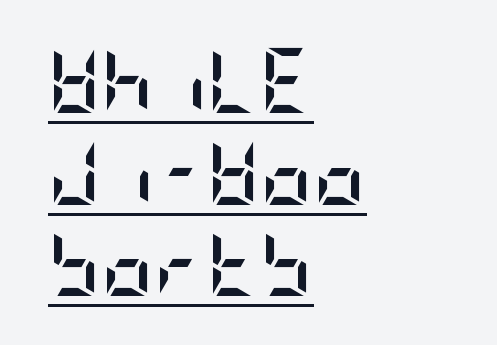
{"serif": "no", "italic": "no", "bold": "yes", "weight": "semibold", "width": "condensed", "stroke_contrast": "low", "x_height": "large", "underline": "yes", "align": "left", "line_spacing": "normal", "line_spacing_ratio": 1.41, "letter_spacing": "normal", "letter_spacing_em": 0.0, "glyph_px": 65}
